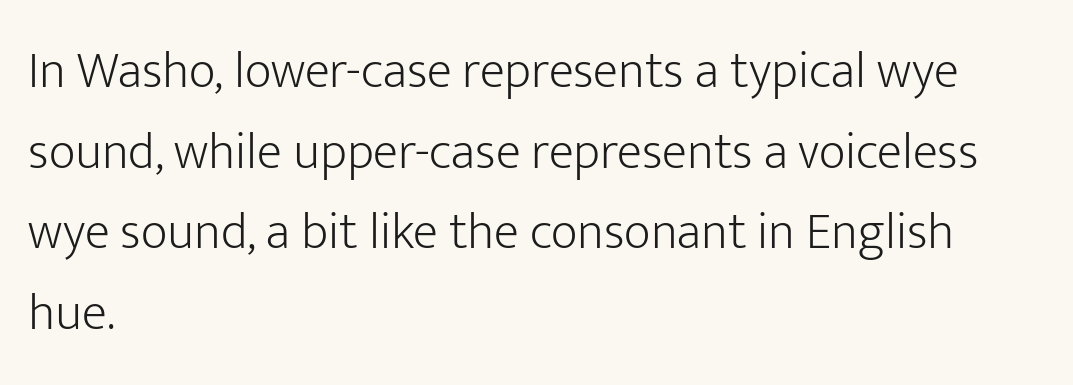
Q: Is the text bold? A: No.
Q: Is the text italic (slanted)? A: No, it is upright.
Q: Is the typeface a serif or a sans-serif typeface? A: Sans-serif.
Q: Is the text underlined? A: No.
Q: How is the paragraph aligned? A: Left-aligned.
Q: Is the spacing between letters normal or unusually wide? A: Normal.
Q: Is the spacing between lines tight, normal or loose? A: Normal.
Q: Width (condensed, normal, or wide)? A: Normal.
Q: Stroke contrast? A: Low.
Q: x-height? A: Medium.
Q: Monospaced? A: No.
